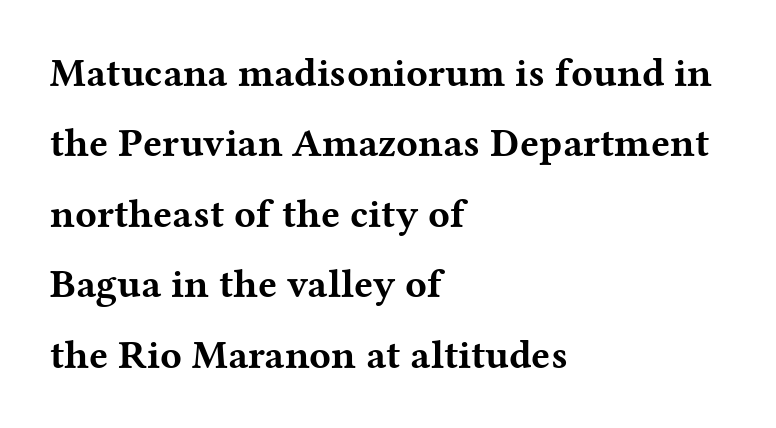
The lines in this sample share a left origin and differ only in where they stop. Small tapered or slab feet sit at the stroke ends, so this counts as serif. A typesetter would call this proportional, since set widths differ per character. The strip under each line holds only bare page. Set as a true bold cut, around the 700 mark.
